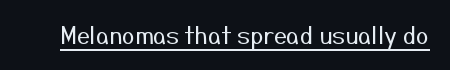
Students, observe the line beneath the letters — that is underlining. You can tell it's not italic because the verticals are truly vertical. Stems here are at most as thick as an everyday book face. Between one letter and the next there's only the usual sliver of space.
